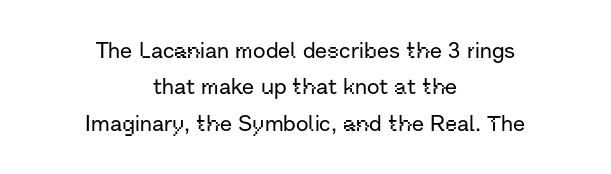
The image shows 22 px text type, upright; set centered, normal line spacing (1.65x), normal letter spacing, not underlined.
